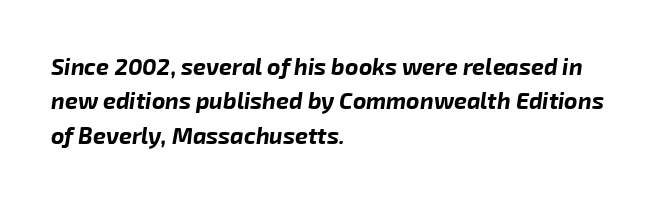
{"italic": "yes", "lean": "right", "slant_degrees": 8, "bold": "yes", "underline": "no", "align": "left", "line_spacing": "normal", "line_spacing_ratio": 1.49, "letter_spacing": "normal", "letter_spacing_em": 0.0, "glyph_px": 23}
